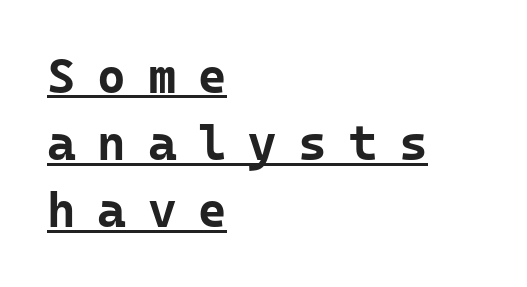
The image shows 49 px bold sans-serif type, upright, monospaced; set left-aligned, normal line spacing (1.37x), unusually wide letter spacing (+0.44 em), underlined; low stroke contrast and a medium x-height.
